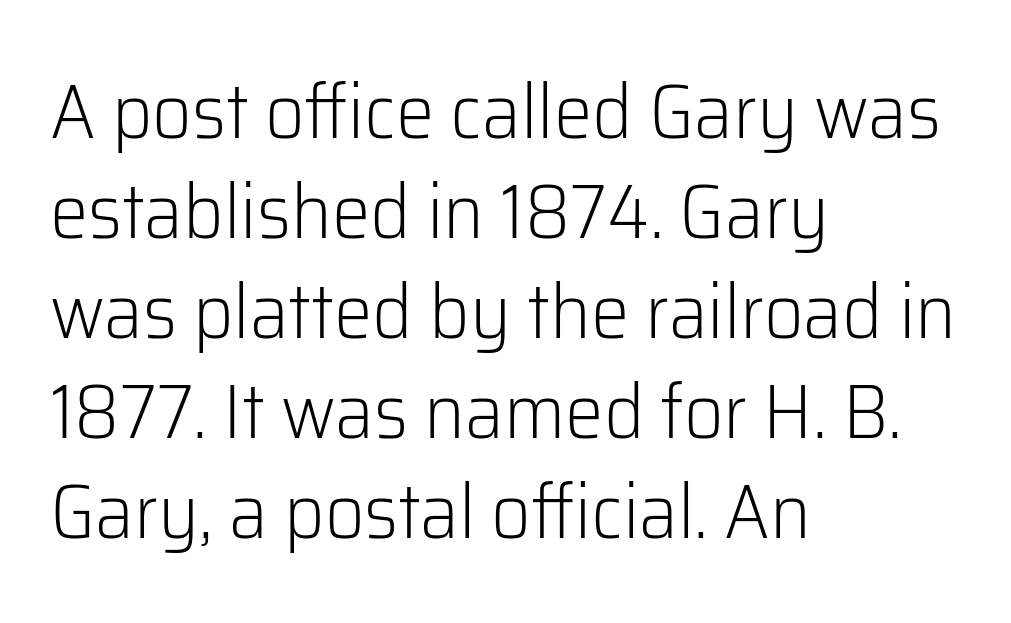
The image shows 77 px light sans-serif type, upright; set left-aligned, normal line spacing (1.3x), normal letter spacing, not underlined; low stroke contrast and a medium x-height.
